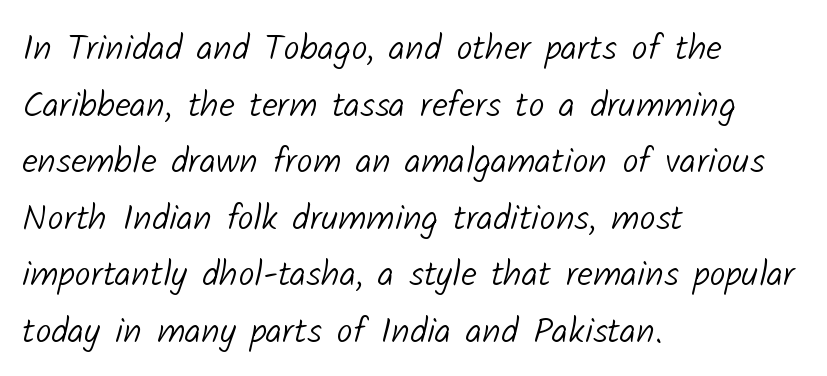
Q: Is the text bold? A: No.
Q: Is the typeface a serif or a sans-serif typeface? A: Sans-serif.
Q: Is the text underlined? A: No.
Q: How is the paragraph aligned? A: Left-aligned.
Q: Is the spacing between letters normal or unusually wide? A: Normal.
Q: Is the spacing between lines tight, normal or loose? A: Normal.
Q: Width (condensed, normal, or wide)? A: Normal.
Q: Stroke contrast? A: Low.
Q: x-height? A: Medium.
Q: Monospaced? A: No.
